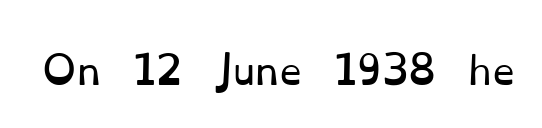
The image shows 37 px regular-weight serif type, upright; set normal letter spacing, not underlined; low stroke contrast and a small x-height.
